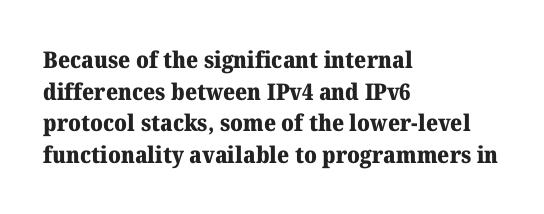
Q: Is the text bold? A: Yes.
Q: Is the text italic (slanted)? A: No, it is upright.
Q: Is the text underlined? A: No.
Q: How is the paragraph aligned? A: Left-aligned.
Q: Is the spacing between letters normal or unusually wide? A: Normal.
Q: Is the spacing between lines tight, normal or loose? A: Normal.
